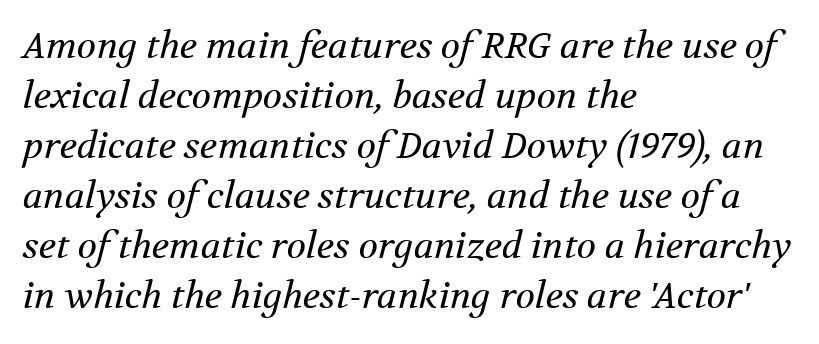
The letters sit at their default tracking, neither squeezed nor spread. The face used here is proportionally spaced, like ordinary book or web type. The foot of each line stays bare and open. This block has exactly the height ordinary leading produces.
